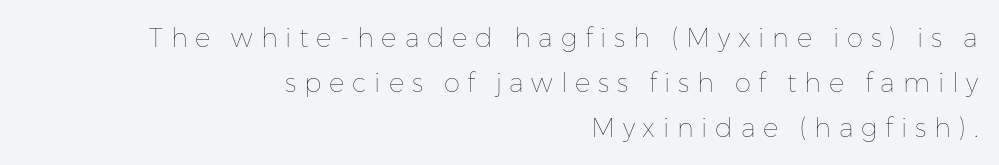
Q: Is the text bold? A: No.
Q: Is the text italic (slanted)? A: No, it is upright.
Q: Is the text underlined? A: No.
Q: How is the paragraph aligned? A: Right-aligned.
Q: Is the spacing between letters normal or unusually wide? A: Unusually wide.
